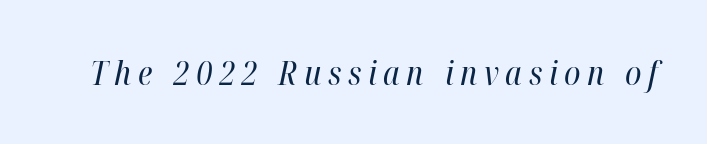
The image shows 33 px regular-weight, condensed type, italic (leaning right); set unusually wide letter spacing (+0.2 em), not underlined; high stroke contrast and a medium x-height.
